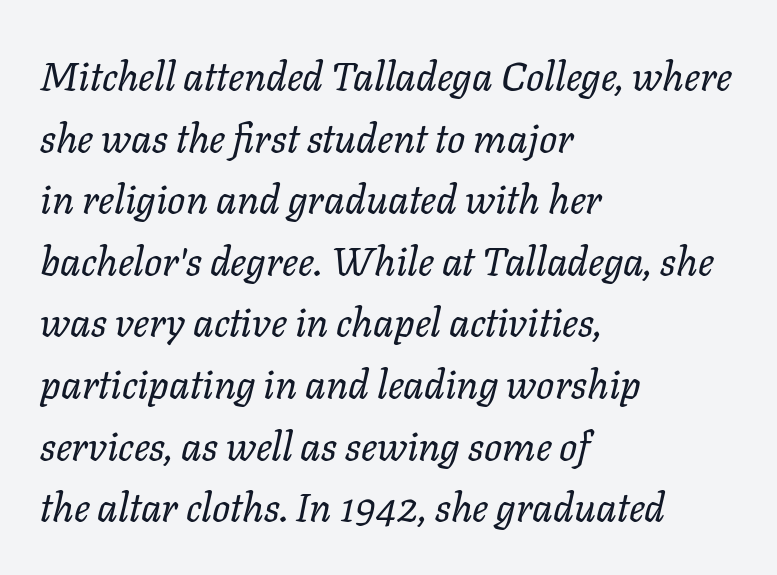
{"italic": "yes", "lean": "right", "slant_degrees": 11, "bold": "no", "weight": "regular", "width": "normal", "stroke_contrast": "low", "x_height": "medium", "monospaced": "no", "underline": "no", "align": "left", "line_spacing": "normal", "line_spacing_ratio": 1.54, "letter_spacing": "normal", "letter_spacing_em": 0.0, "glyph_px": 40}
